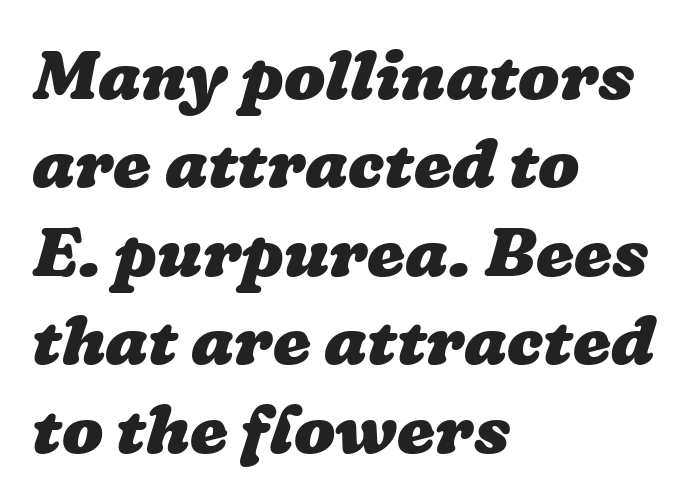
The image shows 68 px heavy, wide type; set left-aligned, normal line spacing (1.3x), normal letter spacing, not underlined; low stroke contrast and a medium x-height.
